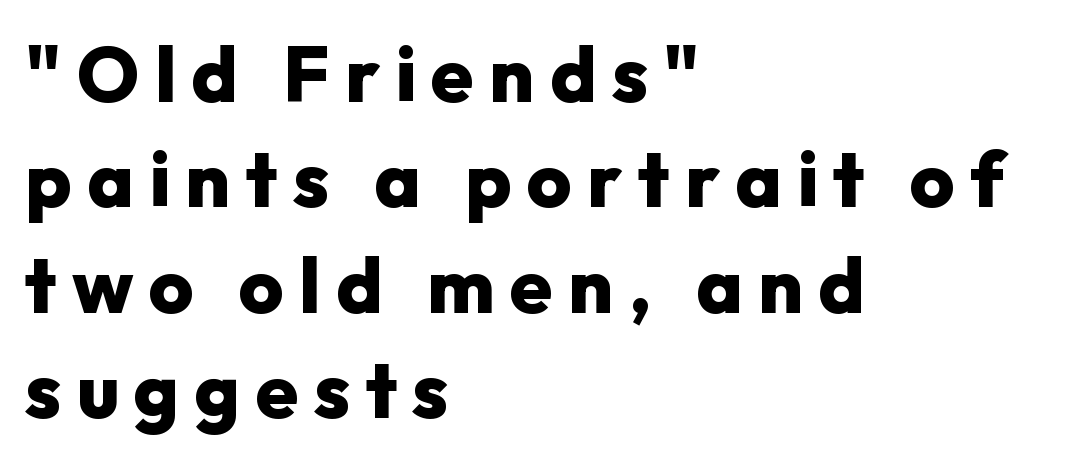
Q: Is the text bold? A: Yes.
Q: Is the text italic (slanted)? A: No, it is upright.
Q: Is the typeface a serif or a sans-serif typeface? A: Sans-serif.
Q: Is the text underlined? A: No.
Q: How is the paragraph aligned? A: Left-aligned.
Q: Is the spacing between letters normal or unusually wide? A: Unusually wide.
Q: Is the spacing between lines tight, normal or loose? A: Normal.
Q: Width (condensed, normal, or wide)? A: Normal.
Q: Stroke contrast? A: Low.
Q: x-height? A: Medium.
Q: Monospaced? A: No.
